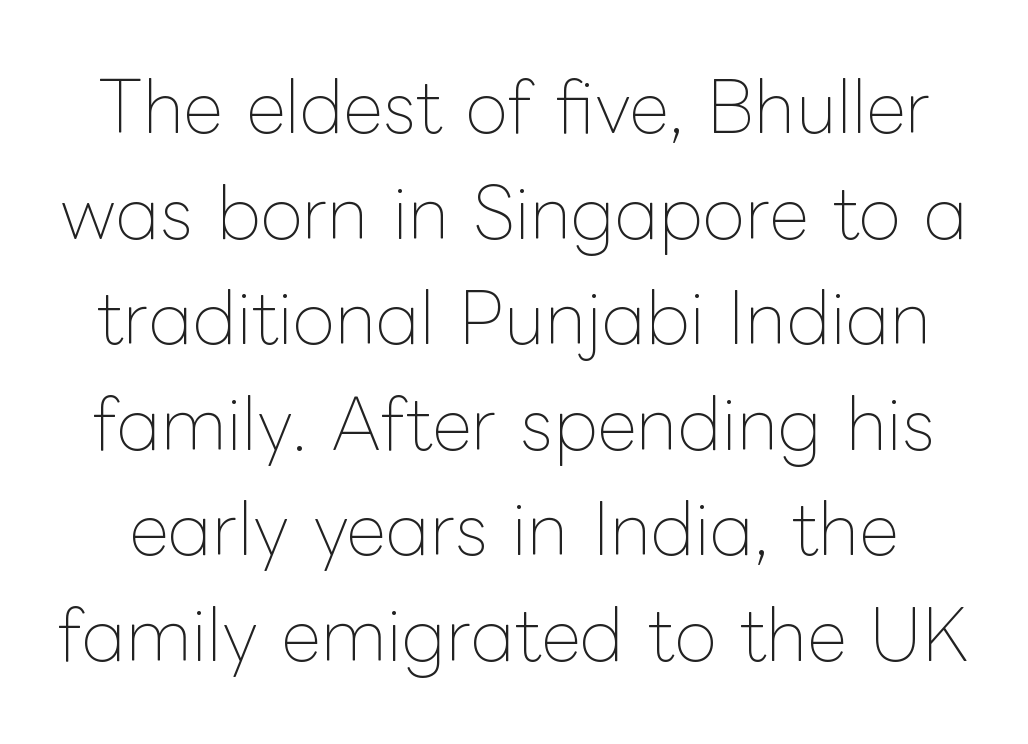
Q: Is the text bold? A: No.
Q: Is the text italic (slanted)? A: No, it is upright.
Q: Is the text underlined? A: No.
Q: Is the spacing between letters normal or unusually wide? A: Normal.
Q: Is the spacing between lines tight, normal or loose? A: Normal.
Q: Width (condensed, normal, or wide)? A: Normal.
Q: Stroke contrast? A: Low.
Q: x-height? A: Medium.
Q: Monospaced? A: No.
